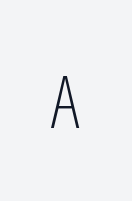
The image shows 72 px light, condensed sans-serif type, upright; set unusually wide letter spacing (+0.42 em), not underlined; low stroke contrast and a medium x-height.
